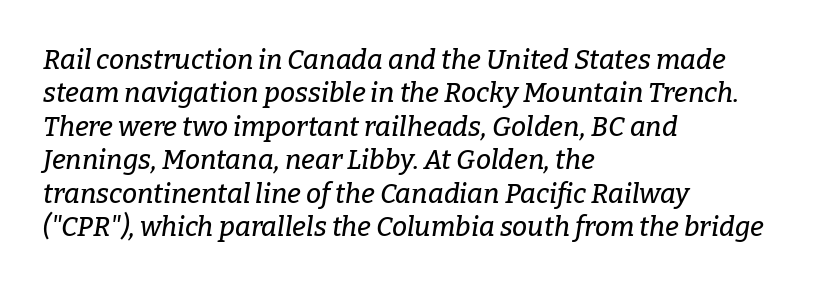
Compared with ordinary roman type, these characters are visibly tilted. If you drew a ruler down the left edge, every line would touch it. No extra tracking has been applied to these lines. Only glyphs here, with clear space below each row.
